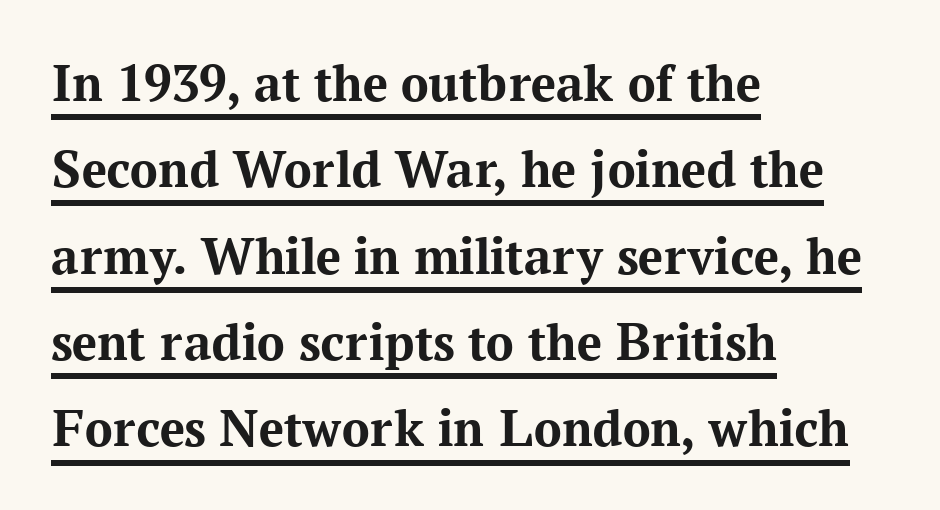
Q: Is the text bold? A: Yes.
Q: Is the text italic (slanted)? A: No, it is upright.
Q: Is the typeface a serif or a sans-serif typeface? A: Serif.
Q: Is the text underlined? A: Yes.
Q: How is the paragraph aligned? A: Left-aligned.
Q: Is the spacing between letters normal or unusually wide? A: Normal.
Q: Is the spacing between lines tight, normal or loose? A: Normal.
Q: Width (condensed, normal, or wide)? A: Normal.
Q: Stroke contrast? A: Medium.
Q: x-height? A: Medium.
Q: Monospaced? A: No.
